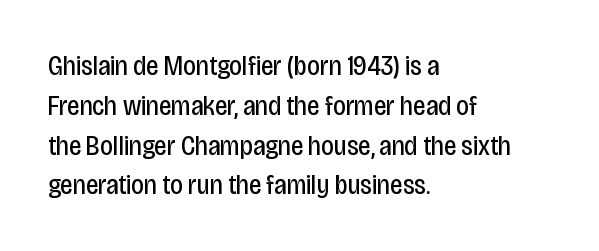
Rows of type keep a routine distance in the vertical direction. A clean baseline with only descenders dipping below it. Compared with a typical body face, this is equally light or lighter still. Each letter keeps its own natural width here, so spacing adapts to shape. You could call the tracking neutral — neither tight nor loose. Observe the absence of serifs on each vertical stroke in this sample.
